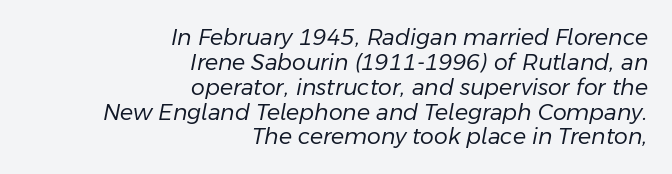
Q: Is the text bold? A: No.
Q: Is the text italic (slanted)? A: Yes, it leans right by about 11 degrees.
Q: Is the text underlined? A: No.
Q: How is the paragraph aligned? A: Right-aligned.
Q: Is the spacing between letters normal or unusually wide? A: Normal.
Q: Is the spacing between lines tight, normal or loose? A: Tight.
